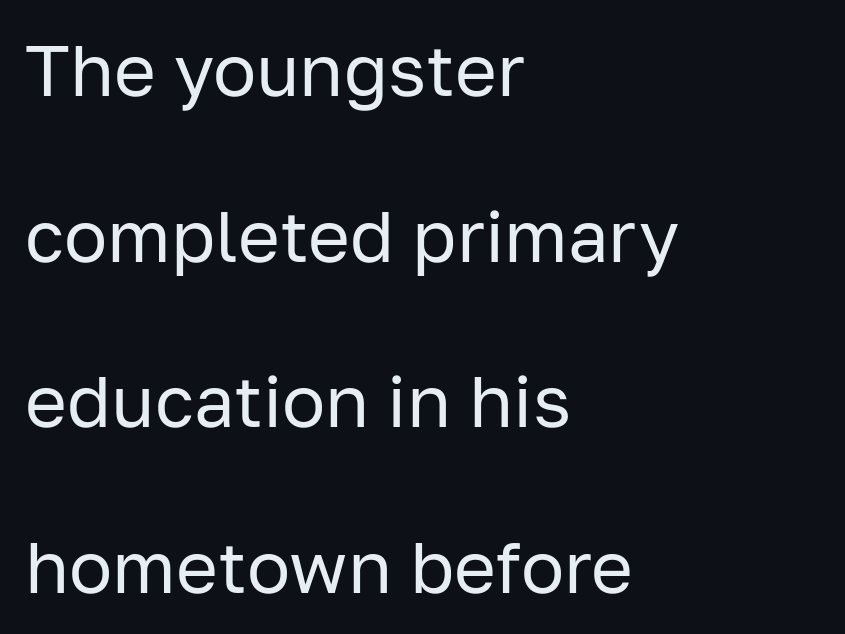
Q: Is the text bold? A: No.
Q: Is the text italic (slanted)? A: No, it is upright.
Q: Is the typeface a serif or a sans-serif typeface? A: Sans-serif.
Q: Is the text underlined? A: No.
Q: How is the paragraph aligned? A: Left-aligned.
Q: Is the spacing between letters normal or unusually wide? A: Normal.
Q: Is the spacing between lines tight, normal or loose? A: Loose.
Q: Width (condensed, normal, or wide)? A: Normal.
Q: Stroke contrast? A: Low.
Q: x-height? A: Medium.
Q: Monospaced? A: No.
